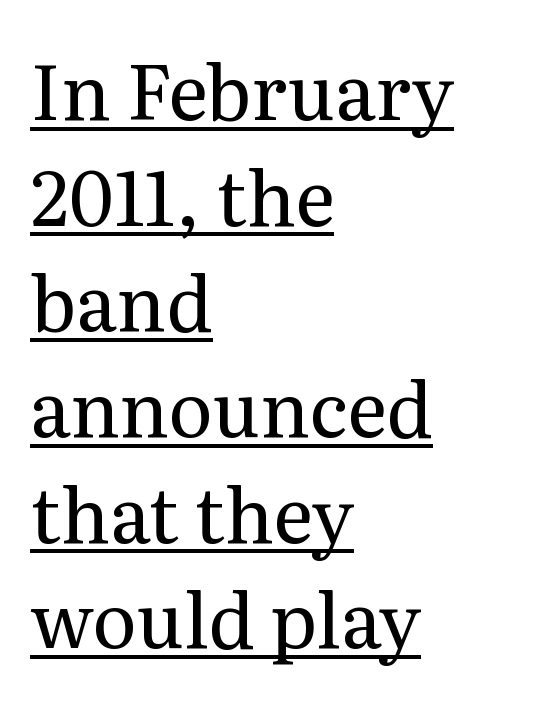
The typeface chosen for these lines features serifs. Between one letter and the next there's only the usual sliver of space. Looks like someone drew a line under every word here. Does the leading feel generous? No, just average. Character widths vary here, with narrow letters taking less room than wide ones.
